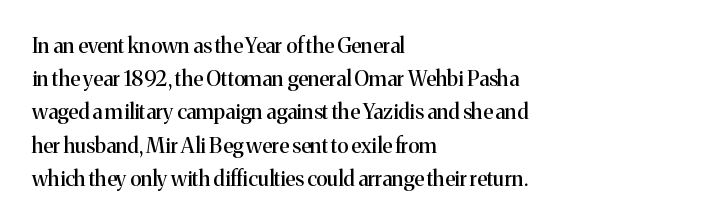
The tracking reads as untouched default to a designer's eye. Anything drawn beneath the words? Only blank space. Leading: standard. The lettering holds an erect, upright posture throughout.
